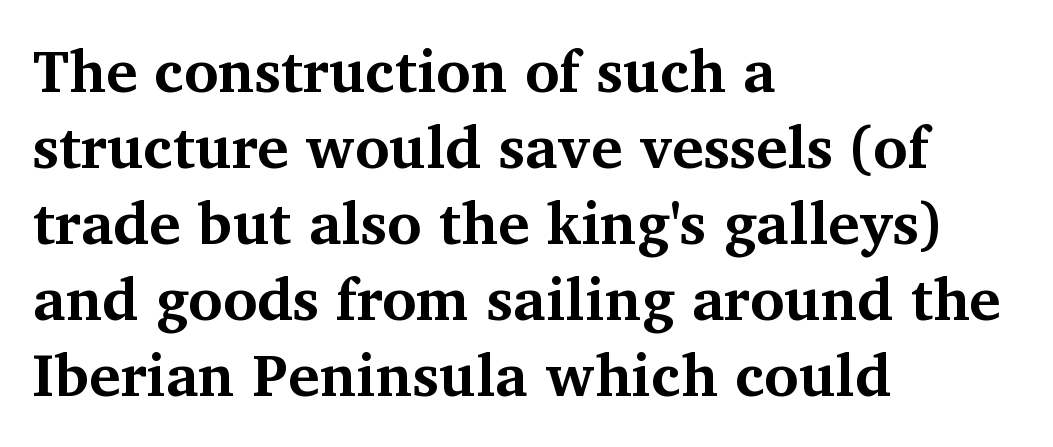
The image shows 59 px bold serif type, upright; set left-aligned, normal line spacing (1.29x), normal letter spacing, not underlined; medium stroke contrast and a medium x-height.
